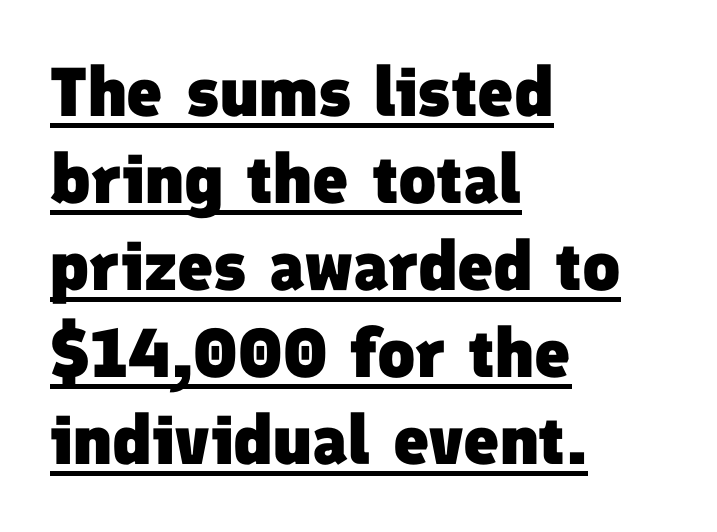
The image shows 69 px heavy sans-serif type; set left-aligned, normal line spacing (1.26x), normal letter spacing, underlined; low stroke contrast and a medium x-height.
